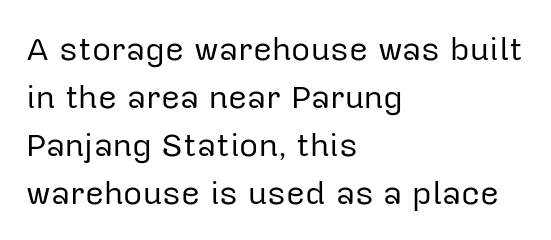
{"serif": "no", "italic": "no", "bold": "no", "weight": "regular", "width": "normal", "stroke_contrast": "low", "x_height": "medium", "monospaced": "no", "underline": "no", "align": "left", "line_spacing": "normal", "line_spacing_ratio": 1.45, "letter_spacing": "normal", "letter_spacing_em": 0.0, "glyph_px": 33}
